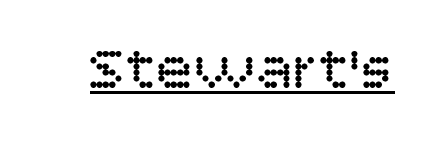
Looks like regular typesetting: each glyph gets only the width it needs. The string is rendered with underlining switched on. Observe the ordinary spacing: letters are neighbours, not strangers. Posture: upright roman. Compared with a typical body face, this is equally light or lighter still. Unlike a traditional serif, this face leaves its strokes unadorned.
